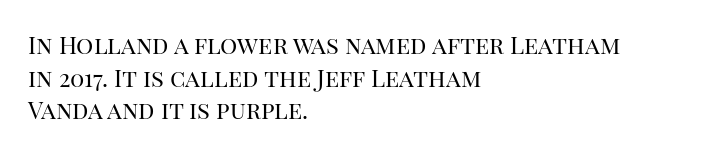
Q: Is the text bold? A: No.
Q: Is the text italic (slanted)? A: No, it is upright.
Q: Is the text underlined? A: No.
Q: How is the paragraph aligned? A: Left-aligned.
Q: Is the spacing between letters normal or unusually wide? A: Normal.
Q: Is the spacing between lines tight, normal or loose? A: Normal.
